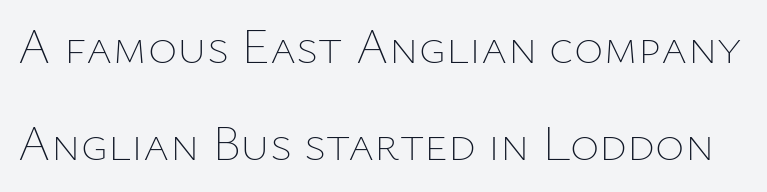
{"italic": "no", "bold": "no", "weight": "thin", "width": "normal", "stroke_contrast": "low", "x_height": "medium", "monospaced": "no", "underline": "no", "line_spacing": "loose", "line_spacing_ratio": 1.94, "letter_spacing": "normal", "letter_spacing_em": 0.0, "glyph_px": 50}
